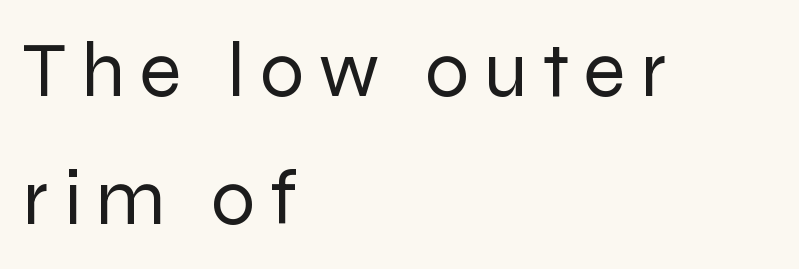
Q: Is the text bold? A: No.
Q: Is the text italic (slanted)? A: No, it is upright.
Q: Is the typeface a serif or a sans-serif typeface? A: Sans-serif.
Q: Is the text underlined? A: No.
Q: How is the paragraph aligned? A: Left-aligned.
Q: Is the spacing between lines tight, normal or loose? A: Normal.
Q: Width (condensed, normal, or wide)? A: Normal.
Q: Stroke contrast? A: Low.
Q: x-height? A: Medium.
Q: Monospaced? A: No.
